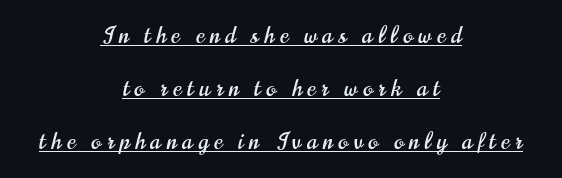
Q: Is the text italic (slanted)? A: Yes.
Q: Is the text underlined? A: Yes.
Q: How is the paragraph aligned? A: Centered.
Q: Is the spacing between letters normal or unusually wide? A: Unusually wide.
Q: Is the spacing between lines tight, normal or loose? A: Loose.
